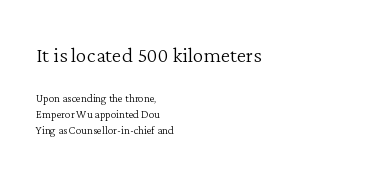
The image shows 27 px text type, upright; set left-aligned, tight line spacing (1.14x), normal letter spacing, not underlined; the first (top) block is 1.93x larger.
